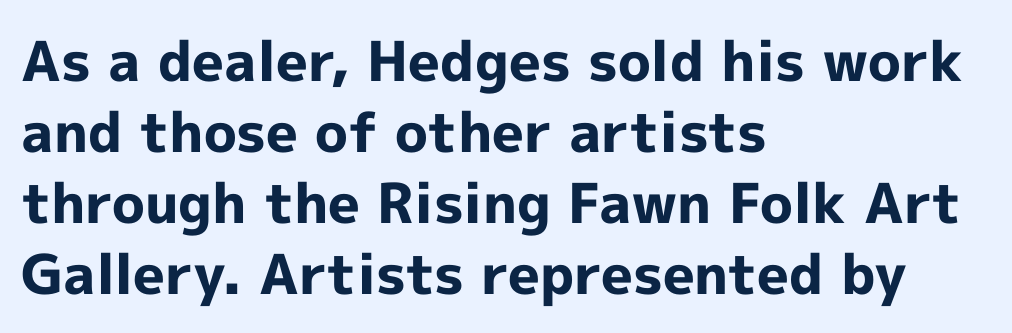
Each line starts at the same left margin while the right side varies. The letters advance in unequal steps, a hallmark of proportional type. Any mark beneath the type? The region is blank. Italic? Not at all — the glyphs are vertical.
